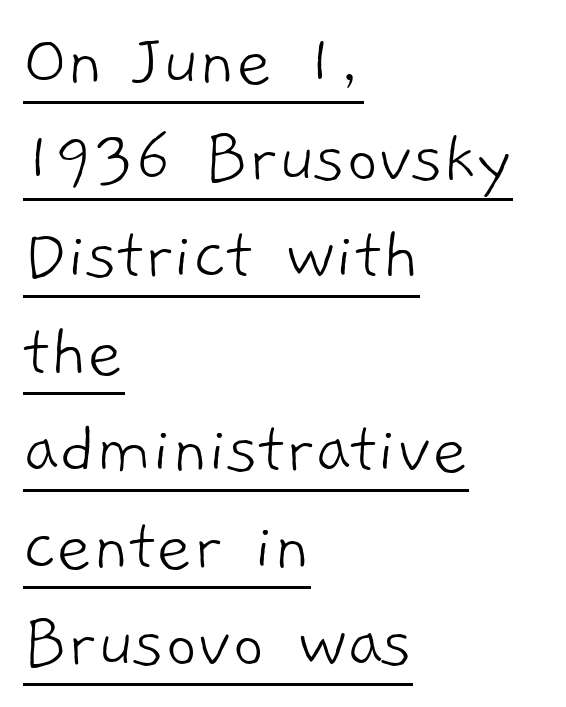
Q: Is the text bold? A: No.
Q: Is the typeface a serif or a sans-serif typeface? A: Sans-serif.
Q: Is the text underlined? A: Yes.
Q: How is the paragraph aligned? A: Left-aligned.
Q: Is the spacing between letters normal or unusually wide? A: Normal.
Q: Is the spacing between lines tight, normal or loose? A: Normal.
Q: Width (condensed, normal, or wide)? A: Normal.
Q: Stroke contrast? A: Low.
Q: x-height? A: Medium.
Q: Monospaced? A: No.
